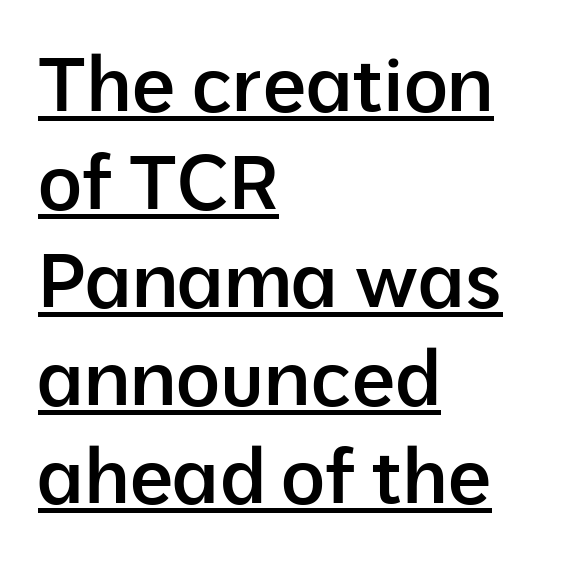
{"serif": "no", "italic": "no", "bold": "semi", "weight": "semibold", "width": "normal", "stroke_contrast": "low", "x_height": "medium", "monospaced": "no", "underline": "yes", "align": "left", "line_spacing": "normal", "line_spacing_ratio": 1.29, "letter_spacing": "normal", "letter_spacing_em": 0.0, "glyph_px": 76}
